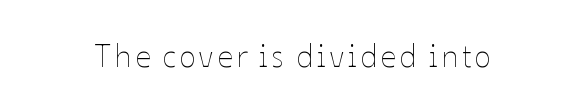
{"italic": "no", "bold": "no", "weight": "thin", "width": "normal", "stroke_contrast": "low", "x_height": "medium", "monospaced": "no", "underline": "no", "glyph_px": 31}
